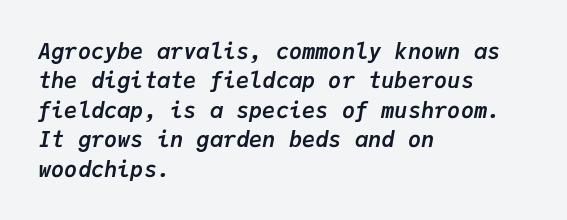
{"italic": "yes", "lean": "right", "slant_degrees": 9, "bold": "yes", "underline": "no", "align": "left", "line_spacing": "normal", "line_spacing_ratio": 1.34, "letter_spacing": "normal", "letter_spacing_em": 0.0, "glyph_px": 22}
